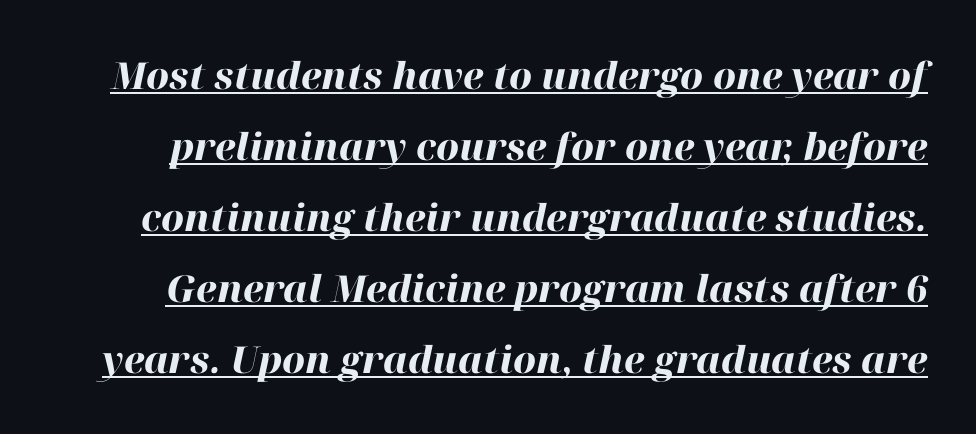
Q: Is the text bold? A: Yes.
Q: Is the text italic (slanted)? A: Yes, it leans right by about 12 degrees.
Q: Is the text underlined? A: Yes.
Q: Is the spacing between letters normal or unusually wide? A: Normal.
Q: Is the spacing between lines tight, normal or loose? A: Loose.
Q: Width (condensed, normal, or wide)? A: Normal.
Q: Stroke contrast? A: High.
Q: x-height? A: Medium.
Q: Monospaced? A: No.
